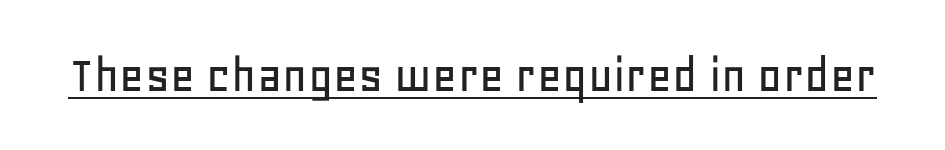
The image shows 54 px sans-serif type, upright; set normal letter spacing, underlined; low stroke contrast and a large x-height.
